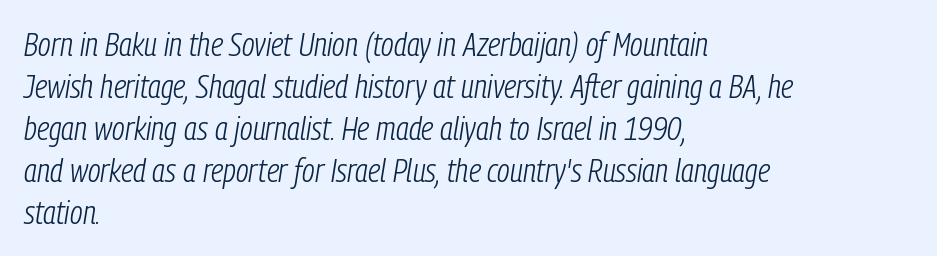
Q: Is the text bold? A: No.
Q: Is the text italic (slanted)? A: Yes, it leans right by about 9 degrees.
Q: Is the text underlined? A: No.
Q: How is the paragraph aligned? A: Left-aligned.
Q: Is the spacing between letters normal or unusually wide? A: Normal.
Q: Is the spacing between lines tight, normal or loose? A: Normal.
Q: Width (condensed, normal, or wide)? A: Condensed.
Q: Stroke contrast? A: Low.
Q: x-height? A: Medium.
Q: Monospaced? A: No.
